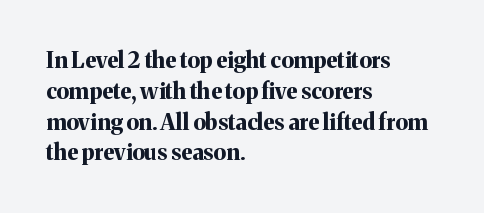
{"italic": "no", "bold": "yes", "underline": "no", "align": "left", "line_spacing": "normal", "line_spacing_ratio": 1.4, "letter_spacing": "normal", "letter_spacing_em": 0.0, "glyph_px": 22}
